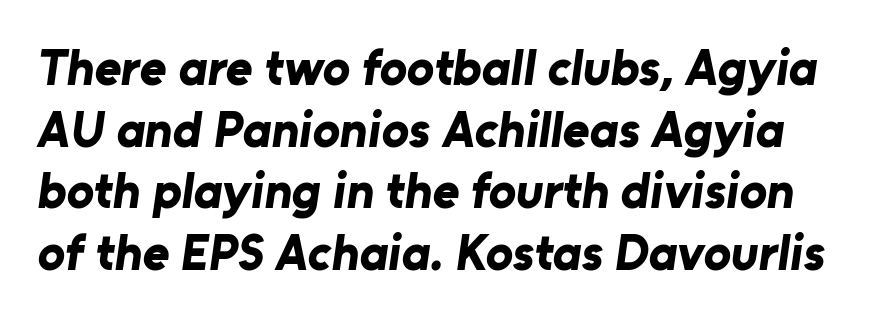
The image shows 51 px bold sans-serif type; set line spacing 1.21x, normal letter spacing, not underlined; low stroke contrast and a medium x-height.
